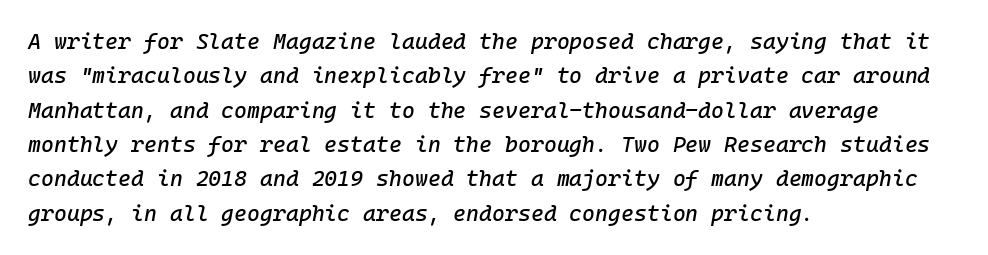
The image shows 22 px text type, italic (leaning right); set left-aligned, normal line spacing (1.56x), normal letter spacing, not underlined.
